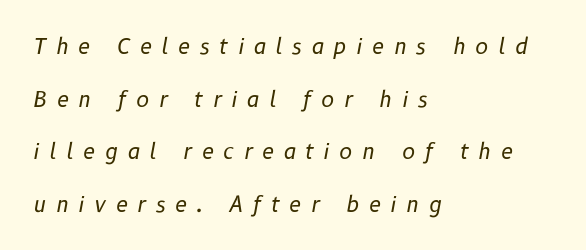
{"italic": "yes", "lean": "right", "slant_degrees": 10, "bold": "no", "underline": "no", "align": "left", "line_spacing": "loose", "line_spacing_ratio": 2.39, "letter_spacing": "wide", "letter_spacing_em": 0.43, "glyph_px": 22}
